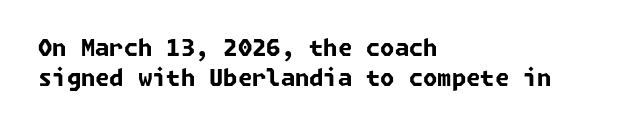
Q: Is the text bold? A: Yes.
Q: Is the text underlined? A: No.
Q: How is the paragraph aligned? A: Left-aligned.
Q: Is the spacing between letters normal or unusually wide? A: Normal.
Q: Is the spacing between lines tight, normal or loose? A: Normal.
